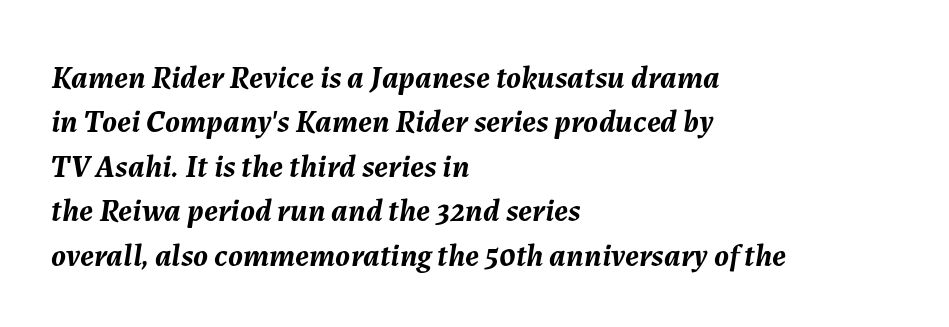
The image shows 32 px semibold type, italic (leaning right); set left-aligned, normal line spacing (1.39x), normal letter spacing, not underlined; medium stroke contrast and a medium x-height.
